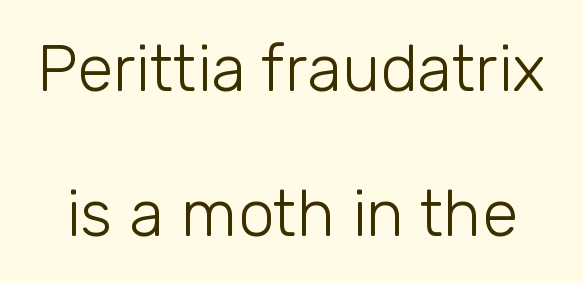
The image shows 65 px light sans-serif type, upright; set loose line spacing (2.23x), normal letter spacing, not underlined; low stroke contrast and a medium x-height.
